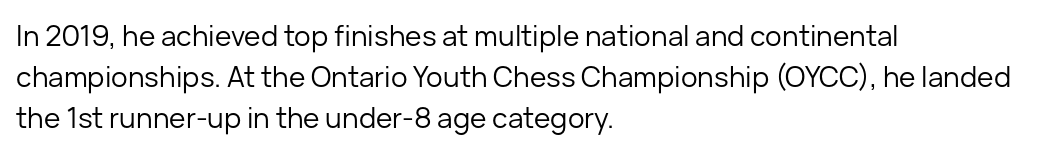
Glance below the letters and you will spot only blank space. These lines are set flush left with a ragged right edge. Upright lettering throughout. Leading matches the norm, producing a regular column.
